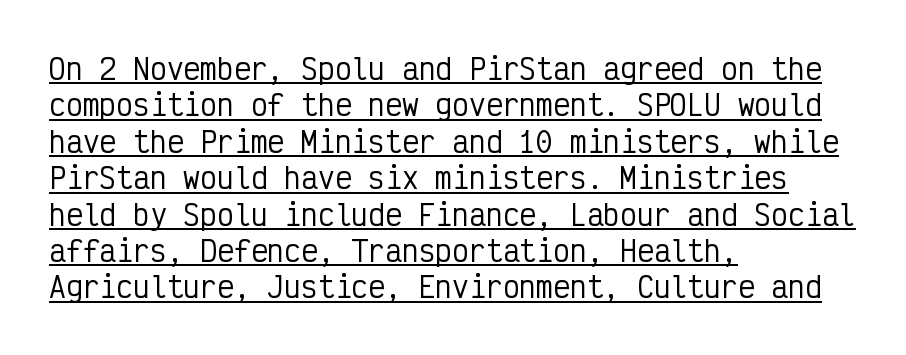
Q: Is the text italic (slanted)? A: No, it is upright.
Q: Is the typeface a serif or a sans-serif typeface? A: Sans-serif.
Q: Is the text underlined? A: Yes.
Q: How is the paragraph aligned? A: Left-aligned.
Q: Is the spacing between letters normal or unusually wide? A: Normal.
Q: Is the spacing between lines tight, normal or loose? A: Normal.
Q: Width (condensed, normal, or wide)? A: Condensed.
Q: Stroke contrast? A: Low.
Q: x-height? A: Medium.
Q: Monospaced? A: Yes.
